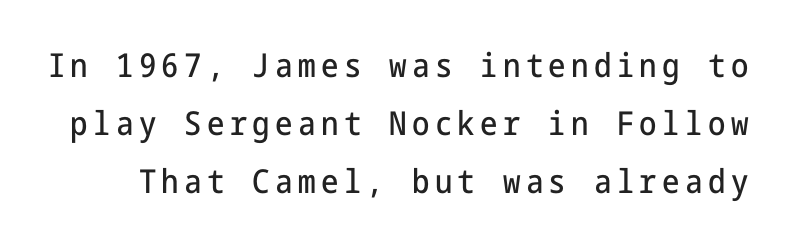
The foot of each line stays bare and open. Nothing sits at the stroke ends, so this counts as sans-serif. Posture: straight, roman, zero tilt.
